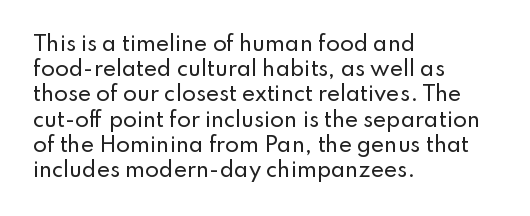
The image shows 20 px text type, upright; set left-aligned, normal line spacing (1.26x), normal letter spacing, not underlined.
